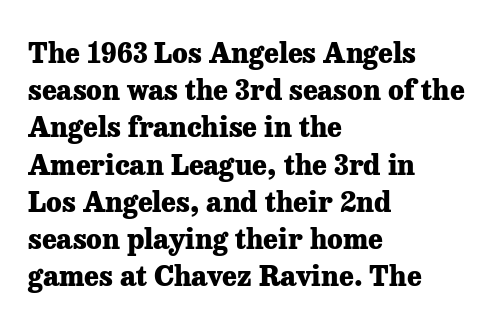
The letters advance in unequal steps, a hallmark of proportional type. The letters are bold, with thick, heavy strokes. Does extra space separate the letters? No, they use regular spacing. This is roman type, the default non-slanted kind. The letters carry serifs — small finishing strokes at the ends of their stems. Unmarked baselines from the first word to the last.
